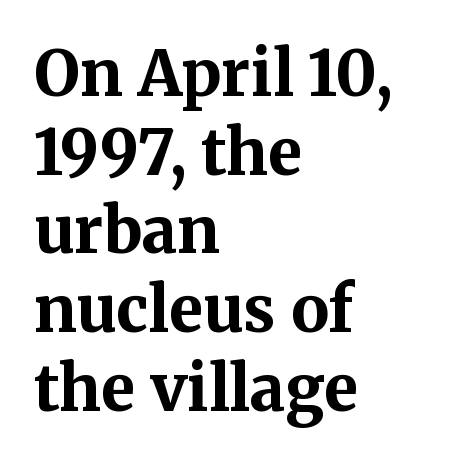
Q: Is the text bold? A: Yes.
Q: Is the text italic (slanted)? A: No, it is upright.
Q: Is the typeface a serif or a sans-serif typeface? A: Serif.
Q: Is the text underlined? A: No.
Q: How is the paragraph aligned? A: Left-aligned.
Q: Is the spacing between letters normal or unusually wide? A: Normal.
Q: Is the spacing between lines tight, normal or loose? A: Normal.
Q: Width (condensed, normal, or wide)? A: Normal.
Q: Stroke contrast? A: Medium.
Q: x-height? A: Medium.
Q: Monospaced? A: No.
